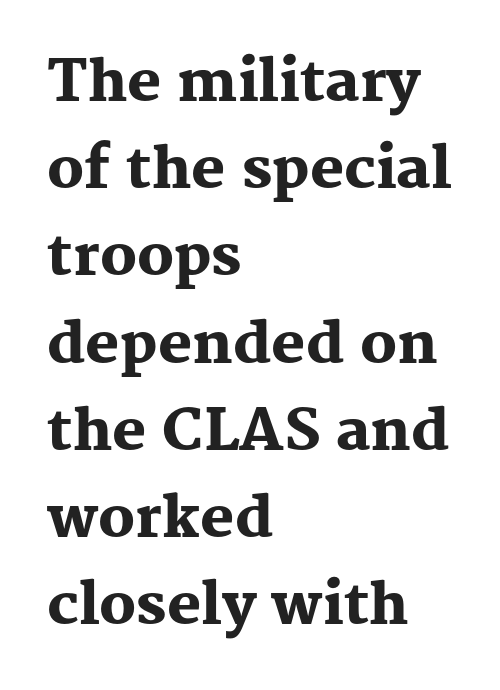
Q: Is the text bold? A: Yes.
Q: Is the text italic (slanted)? A: No, it is upright.
Q: Is the typeface a serif or a sans-serif typeface? A: Serif.
Q: Is the text underlined? A: No.
Q: How is the paragraph aligned? A: Left-aligned.
Q: Is the spacing between letters normal or unusually wide? A: Normal.
Q: Is the spacing between lines tight, normal or loose? A: Normal.
Q: Width (condensed, normal, or wide)? A: Normal.
Q: Stroke contrast? A: Medium.
Q: x-height? A: Medium.
Q: Monospaced? A: No.
